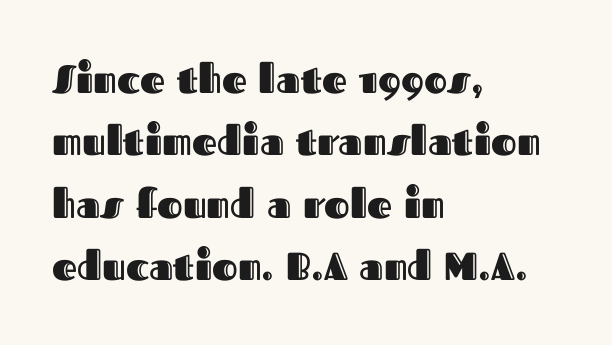
The image shows 39 px text type, upright; set left-aligned, normal line spacing (1.6x), normal letter spacing, not underlined; a medium x-height.
